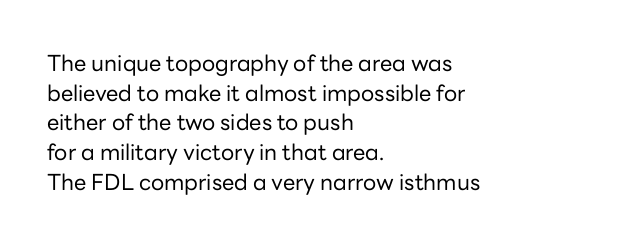
The image shows 22 px text type, upright; set left-aligned, normal line spacing (1.35x), normal letter spacing, not underlined.
